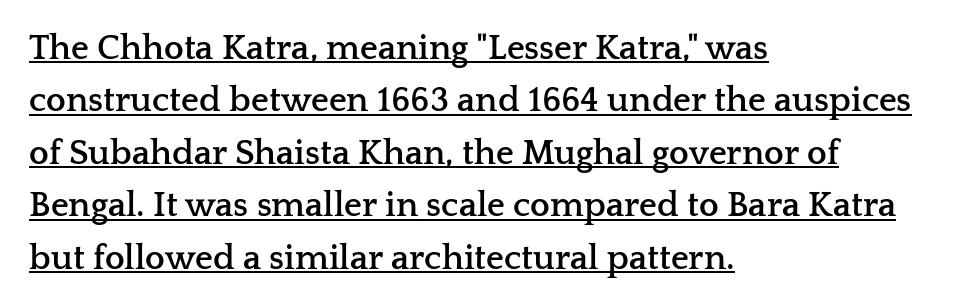
Observe the ordinary spacing: letters are neighbours, not strangers. Spacing verdict: proportional, widths tailored to each character. These characters rest on top of a visible drawn line. Line starts are locked; line ends wander. Bold? Absolutely — the strokes are thick and heavy.
